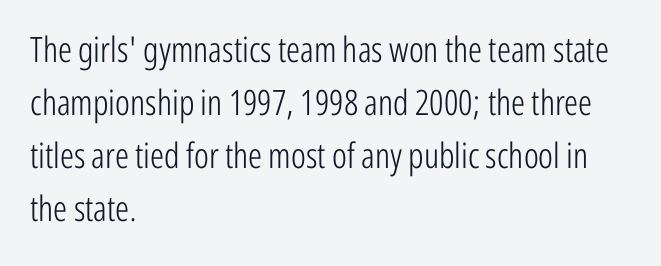
{"serif": "no", "italic": "no", "bold": "no", "weight": "light", "width": "condensed", "stroke_contrast": "low", "x_height": "medium", "monospaced": "no", "underline": "no", "align": "left", "line_spacing": "normal", "line_spacing_ratio": 1.51, "letter_spacing": "normal", "letter_spacing_em": 0.0, "glyph_px": 35}
